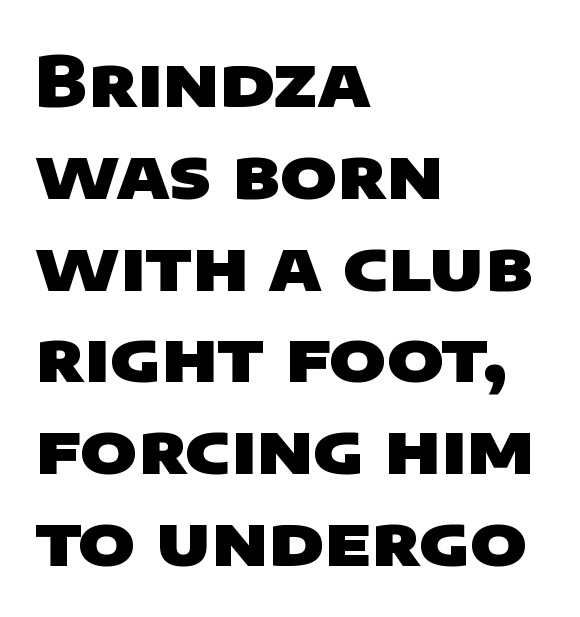
Here the designer chose a conventional face with non-uniform glyph widths. This is sans-serif lettering, the kind often seen on screens and signage. Words appear dense and cohesive because spacing is normal. How would I describe the line gaps? Plain and ordinary. The compositor pushed each line to the left boundary.
